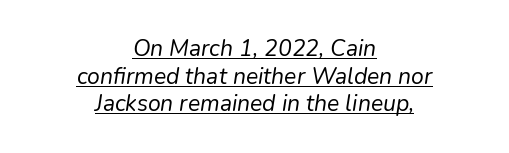
The image shows 23 px text type, italic (leaning right); set centered, line spacing 1.2x, normal letter spacing, underlined.
